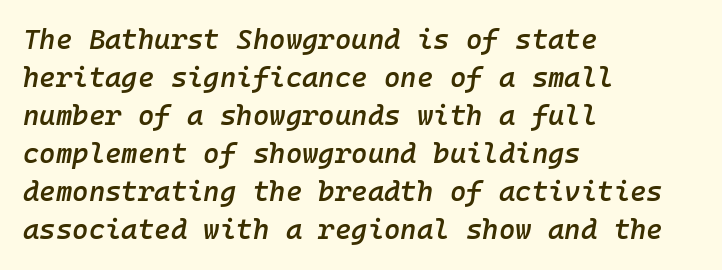
The image shows 28 px semibold type, italic (leaning right), monospaced; set left-aligned, normal line spacing (1.36x), normal letter spacing, not underlined; low stroke contrast and a medium x-height.
